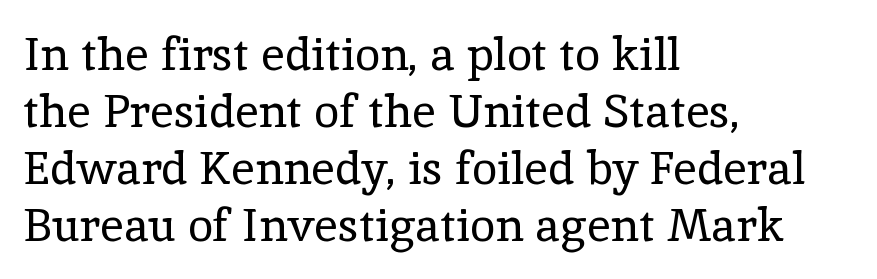
This sample is left-justified, so line endings fall wherever the words run out. This is not heavy type; no bold has been used. The passage shown has conventional tracking throughout. Little horizontal feet cap the strokes, marking this as serif type.
